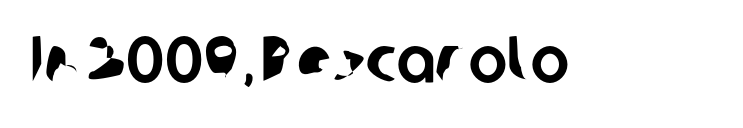
Q: Is the typeface a serif or a sans-serif typeface? A: Sans-serif.
Q: Is the text underlined? A: No.
Q: Is the spacing between letters normal or unusually wide? A: Normal.
Q: Width (condensed, normal, or wide)? A: Normal.
Q: Stroke contrast? A: Low.
Q: x-height? A: Medium.
Q: Monospaced? A: No.
